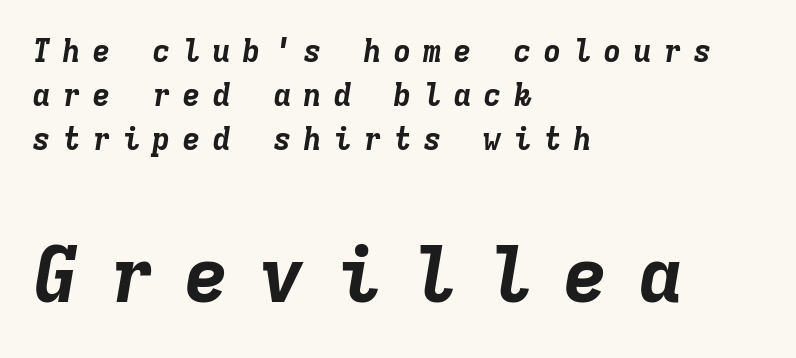
Quick note: interline space is typical. Larger block? The one below; the one above is distinctly smaller. Monospaced: the letters line up in strict vertical columns. Weight check: bold — yes, fully.
